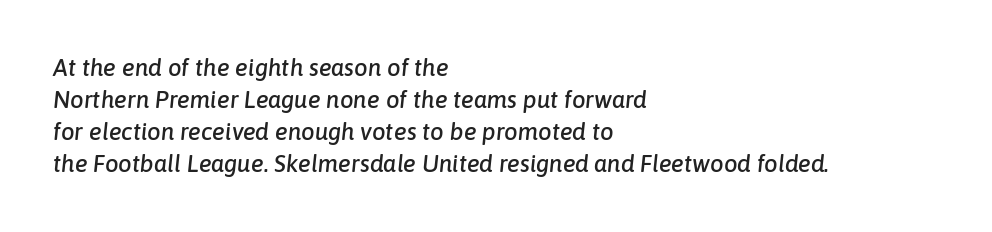
Q: Is the text italic (slanted)? A: Yes, it leans right by about 6 degrees.
Q: Is the text underlined? A: No.
Q: How is the paragraph aligned? A: Left-aligned.
Q: Is the spacing between letters normal or unusually wide? A: Normal.
Q: Is the spacing between lines tight, normal or loose? A: Normal.
